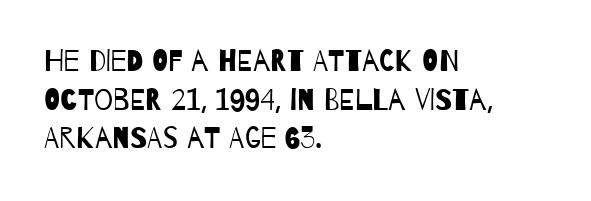
The image shows 30 px regular-weight, condensed sans-serif type; set left-aligned, normal line spacing (1.29x), normal letter spacing, not underlined; low stroke contrast and a large x-height.
